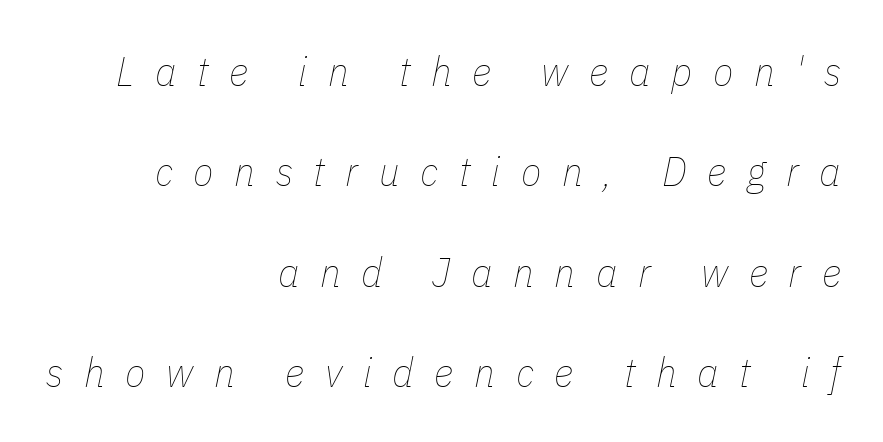
These lines stand farther apart than default settings would place them. These lines were composed using italics. All the whitespace from short lines collects on the left. The rendering uses natural spacing where letterforms have individual widths. Think standard paragraph weight, or any step lighter than that. The tracking jumps out immediately: characters are airy and widely separated.
